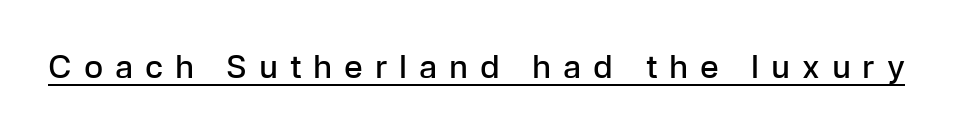
{"serif": "no", "italic": "no", "bold": "semi", "weight": "semibold", "width": "normal", "stroke_contrast": "low", "x_height": "medium", "monospaced": "no", "underline": "yes", "letter_spacing": "wide", "letter_spacing_em": 0.37, "glyph_px": 32}
